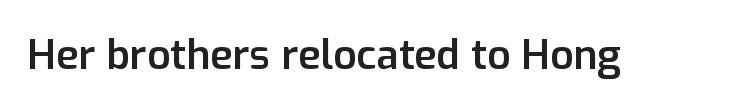
Nothing unusual about the tracking: characters are spaced as the font intends. Italic: no, the glyphs are upright roman. The specimen omits any rule beneath the text block's lines. On the weight axis this lands at semibold, roughly 600. Here the designer chose a conventional face with non-uniform glyph widths. The letters carry no serifs — their stems end cleanly without finishing strokes.
